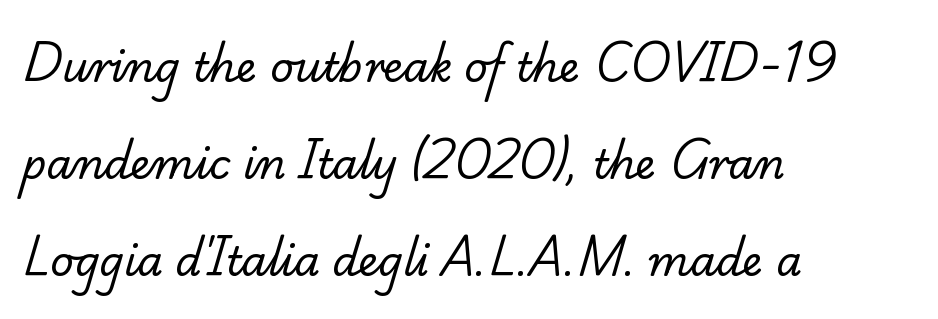
{"bold": "no", "weight": "regular", "width": "normal", "stroke_contrast": "low", "x_height": "small", "monospaced": "no", "underline": "no", "align": "left", "line_spacing": "loose", "line_spacing_ratio": 2.37, "letter_spacing": "normal", "letter_spacing_em": 0.0, "glyph_px": 41}
